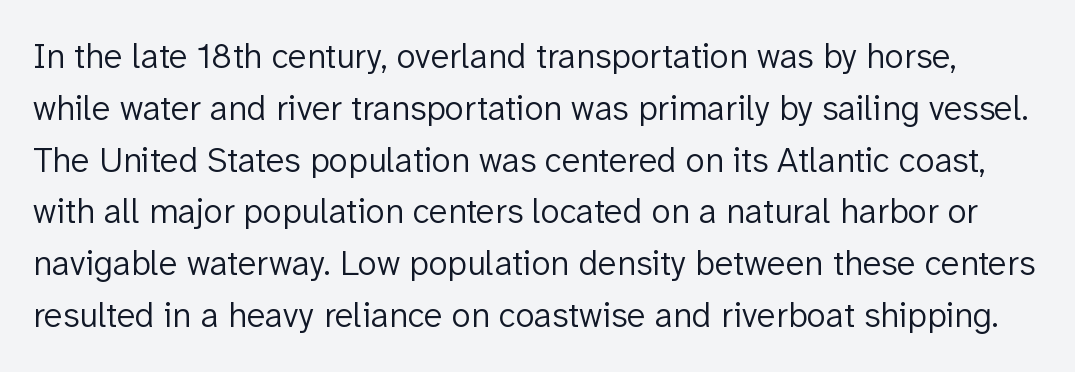
The image shows 35 px light sans-serif type, upright; set normal line spacing (1.48x), normal letter spacing, not underlined; low stroke contrast and a medium x-height.
